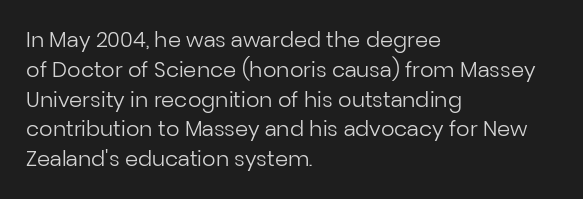
The image shows 21 px text type, upright; set left-aligned, normal line spacing (1.42x), normal letter spacing, not underlined.
